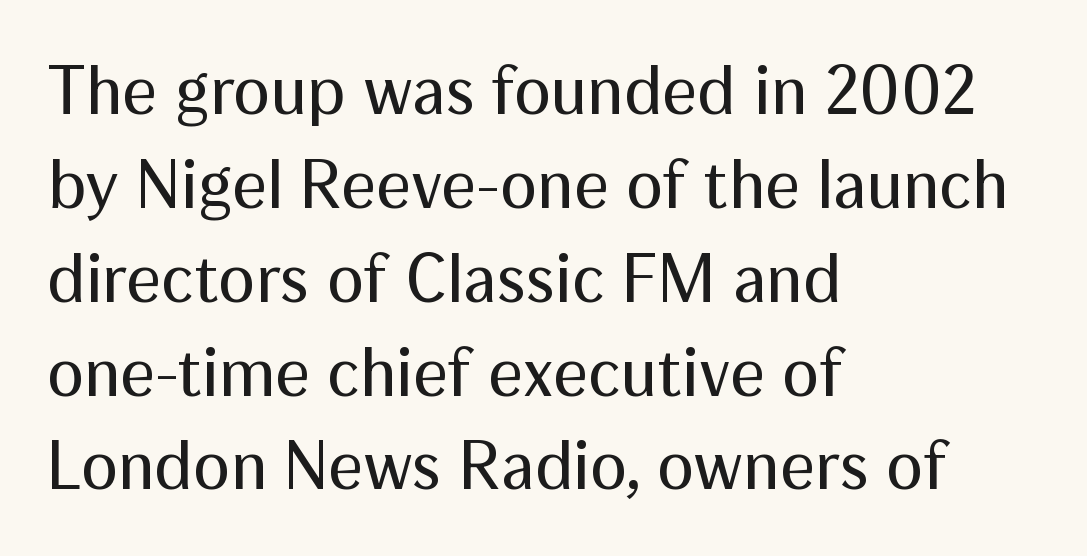
Q: Is the text bold? A: No.
Q: Is the text italic (slanted)? A: No, it is upright.
Q: Is the typeface a serif or a sans-serif typeface? A: Sans-serif.
Q: Is the text underlined? A: No.
Q: How is the paragraph aligned? A: Left-aligned.
Q: Is the spacing between letters normal or unusually wide? A: Normal.
Q: Is the spacing between lines tight, normal or loose? A: Normal.
Q: Width (condensed, normal, or wide)? A: Normal.
Q: Stroke contrast? A: Medium.
Q: x-height? A: Medium.
Q: Monospaced? A: No.
